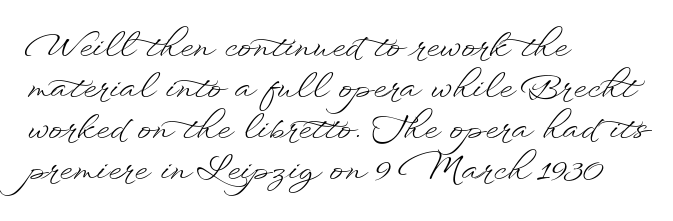
Varying glyph widths throughout — classic text-font behaviour. Descenders are the only things crossing below the line. Caption: multi-line text, flush left, ragged right.
